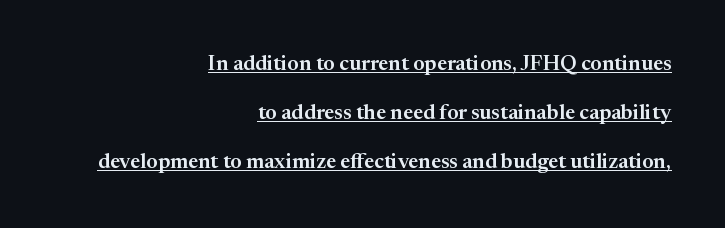
{"italic": "no", "underline": "yes", "align": "right", "line_spacing": "loose", "line_spacing_ratio": 2.33, "letter_spacing": "normal", "letter_spacing_em": 0.0, "glyph_px": 21}
